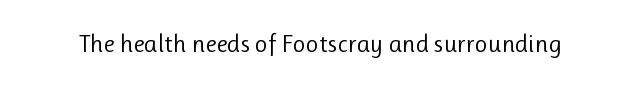
Q: Is the text bold? A: No.
Q: Is the text italic (slanted)? A: No, it is upright.
Q: Is the text underlined? A: No.
Q: Is the spacing between letters normal or unusually wide? A: Normal.
